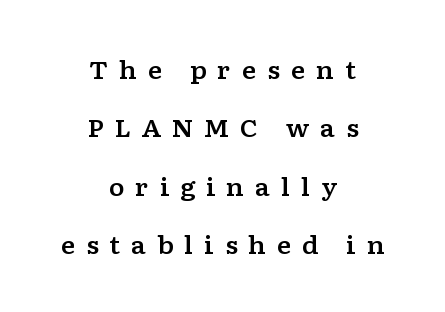
The image shows 24 px text type, upright; set centered, loose line spacing (2.43x), unusually wide letter spacing (+0.45 em), not underlined.
